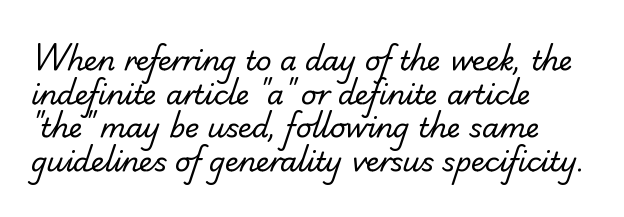
Q: Is the text bold? A: No.
Q: Is the text underlined? A: No.
Q: How is the paragraph aligned? A: Left-aligned.
Q: Is the spacing between letters normal or unusually wide? A: Normal.
Q: Is the spacing between lines tight, normal or loose? A: Normal.
